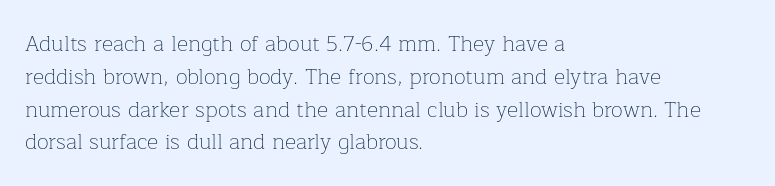
Descender tails drop into unmarked territory. Vertically, the passage feels balanced, rows spaced as you'd expect. The typesetter chose a ragged-right arrangement here. The typography opts for an upright posture over an oblique one. The rendering keeps characters at their native spacing. Stroke mass is kept to a normal reading level or below.
